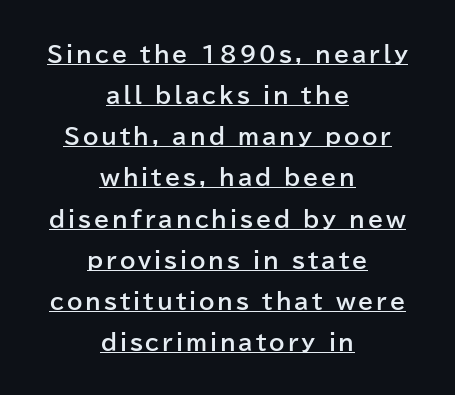
{"italic": "no", "bold": "yes", "underline": "yes", "align": "center", "line_spacing_ratio": 1.87, "glyph_px": 22}
